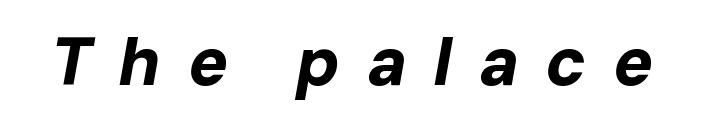
{"italic": "yes", "lean": "right", "slant_degrees": 10, "bold": "yes", "weight": "bold", "width": "normal", "stroke_contrast": "low", "x_height": "medium", "monospaced": "no", "underline": "no", "letter_spacing": "wide", "letter_spacing_em": 0.39, "glyph_px": 67}
